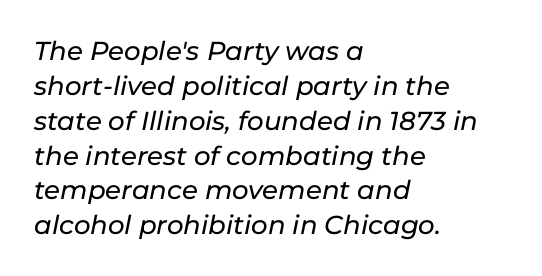
The image shows 26 px text type, italic (leaning right); set left-aligned, normal line spacing (1.34x), normal letter spacing, not underlined.
